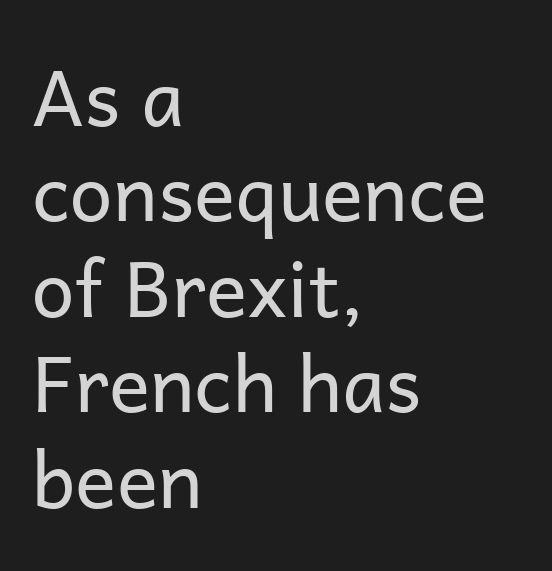
{"serif": "no", "italic": "no", "bold": "no", "weight": "regular", "width": "normal", "stroke_contrast": "low", "x_height": "medium", "monospaced": "no", "underline": "no", "align": "left", "line_spacing_ratio": 1.24, "letter_spacing": "normal", "letter_spacing_em": 0.0, "glyph_px": 77}
